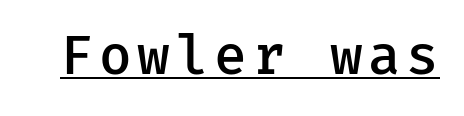
Is there any slant? The stems are plumb. Each glyph is drawn with semibold strokes, heavier than normal yet not fully bold. Letterform terminals end flat and unadorned throughout the passage. Honestly, the underline is the first thing you notice here.
